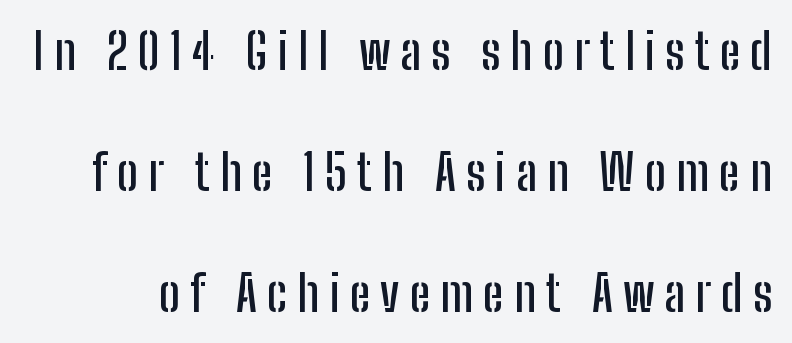
{"serif": "no", "italic": "no", "width": "condensed", "stroke_contrast": "low", "x_height": "medium", "monospaced": "no", "underline": "no", "line_spacing": "loose", "line_spacing_ratio": 2.42, "letter_spacing": "wide", "letter_spacing_em": 0.2, "glyph_px": 50}
